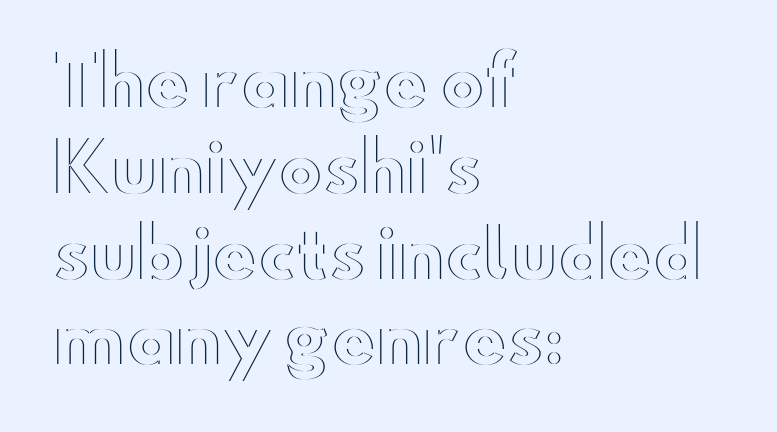
The image shows 67 px wide type, upright; set left-aligned, normal line spacing (1.28x), normal letter spacing, not underlined; a small x-height.
